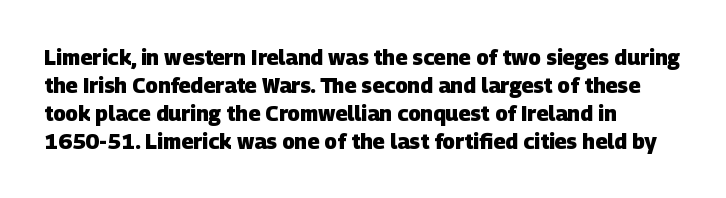
Q: Is the text bold? A: Yes.
Q: Is the text underlined? A: No.
Q: How is the paragraph aligned? A: Left-aligned.
Q: Is the spacing between letters normal or unusually wide? A: Normal.
Q: Is the spacing between lines tight, normal or loose? A: Normal.
